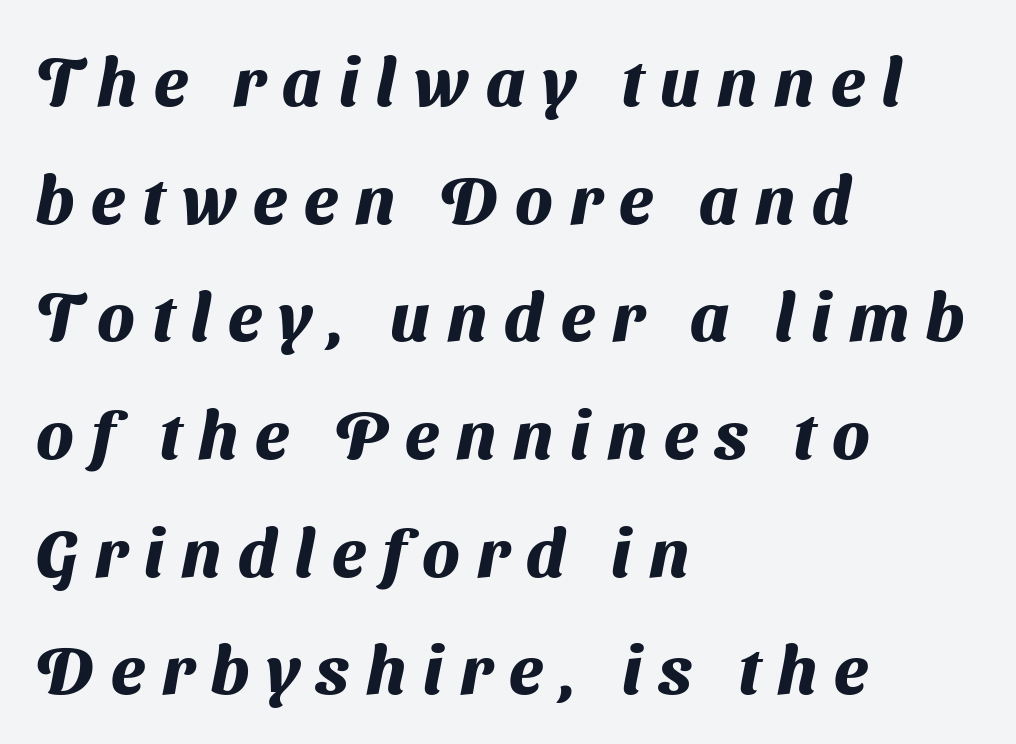
The image shows 68 px heavy sans-serif type; set left-aligned, line spacing 1.73x, unusually wide letter spacing (+0.25 em), not underlined; medium stroke contrast and a medium x-height.
